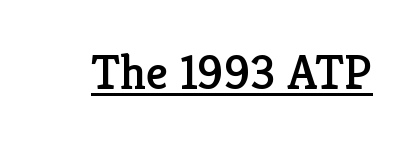
Nope, not italic — everything's standing straight. This rendering employs a face with finishing strokes, i.e., a serif. Descenders here cross a horizontal rule under the line. Letter spacing: default. These lines are rendered in a variable-pitch font.
